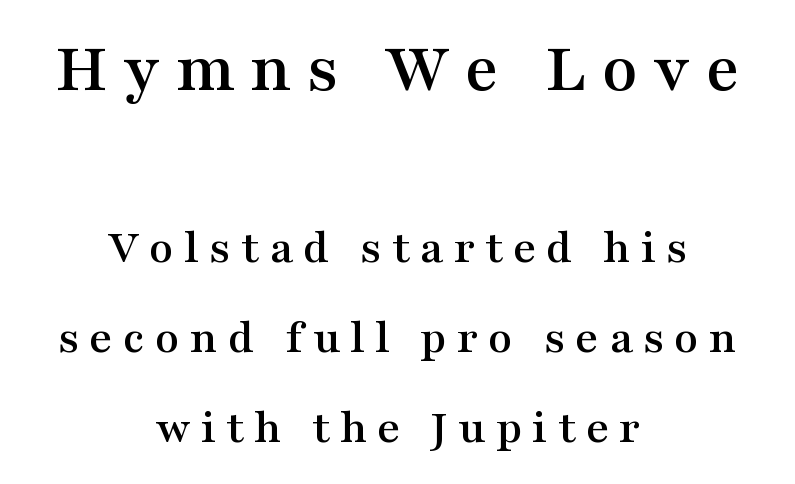
There is plenty of visible air inserted between adjacent glyphs. The foot of each line stays bare and open. Bigger letters appear in the top chunk; the bottom chunk is reduced. Is this a sans? No — the strokes have serifs. The rendering positions every line midway between the sides.
